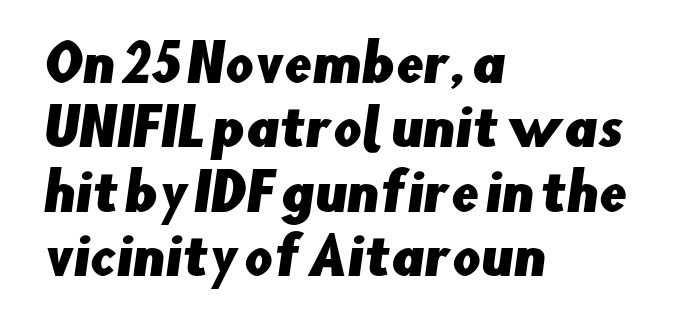
Honestly, the row spacing looks completely unremarkable. Think of a printed novel: that variable character pitch is what you see here. The passage shown is not underscored anywhere. The typesetter chose a ragged-right arrangement here. The glyphs in this specimen are sans serif. Look at the tracking — it's just the regular setting, nothing added.
